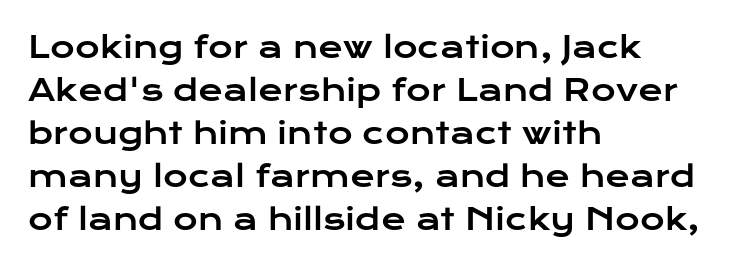
Every character sits straight up, as roman type does. Compared with typical body copy, the letter spacing here is the same. Line starts are locked; line ends wander. Any mark beneath the type? The region is blank.
